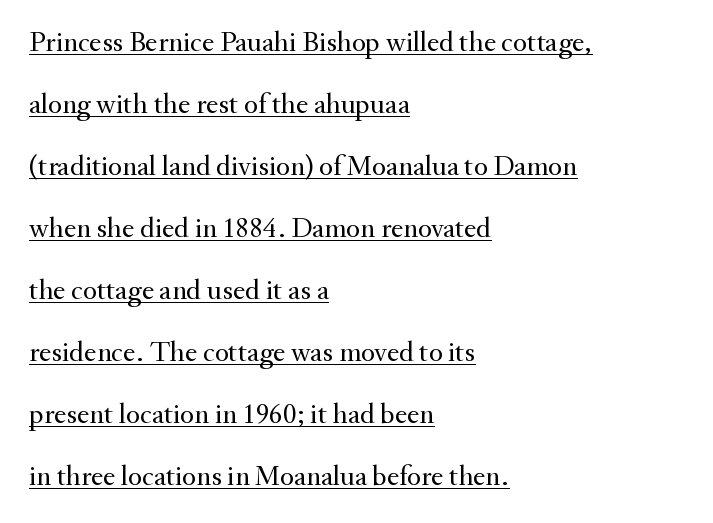
{"serif": "yes", "italic": "no", "bold": "no", "weight": "regular", "width": "normal", "stroke_contrast": "medium", "x_height": "small", "monospaced": "no", "underline": "yes", "align": "left", "line_spacing": "loose", "line_spacing_ratio": 2.14, "letter_spacing": "normal", "letter_spacing_em": 0.0, "glyph_px": 29}
